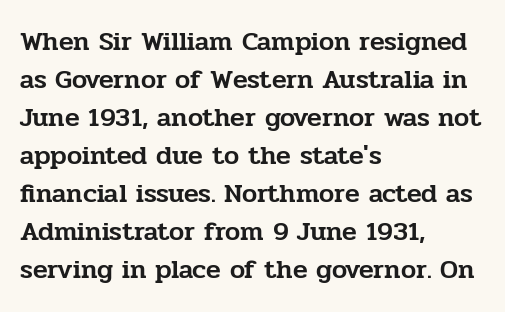
{"italic": "no", "underline": "no", "align": "left", "line_spacing": "normal", "line_spacing_ratio": 1.41, "letter_spacing": "normal", "letter_spacing_em": 0.0, "glyph_px": 27}
